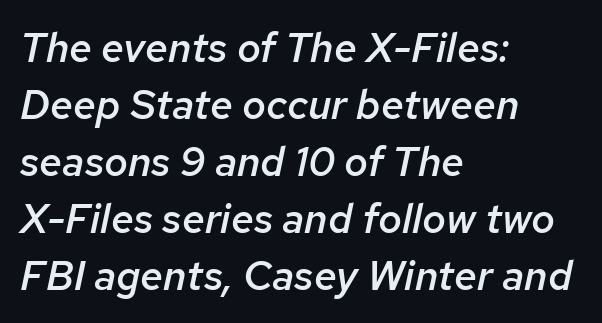
Note the varied advance widths — an 'i' is clearly narrower than an 'm'. What's the leading like? Ordinary, nothing unusual. The space directly below the letters is spotless. In CSS terms this would be text-align: left. Heft: intermediate — a semibold. Caption: standard tracking, unaltered.
